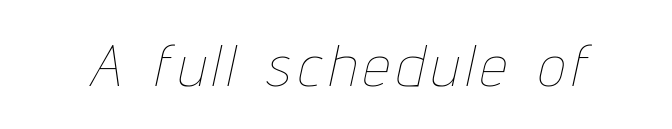
The words here are not underlined. Is this a fixed-width face? No — the glyphs have proportional, varying widths. Italic: yes, the glyphs are oblique. Stroke mass is kept to a normal reading level or below.
